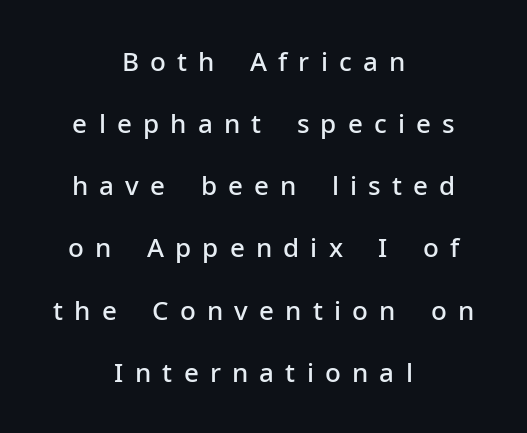
Loose tracking; the words dissolve into strings of separated letters. Type without underlining. Neither beginnings nor endings align; midpoints do. The font's upright variant was chosen for this text. Each new line begins a long way beneath the previous one. Strokes here are thickened, but only to semibold level.
